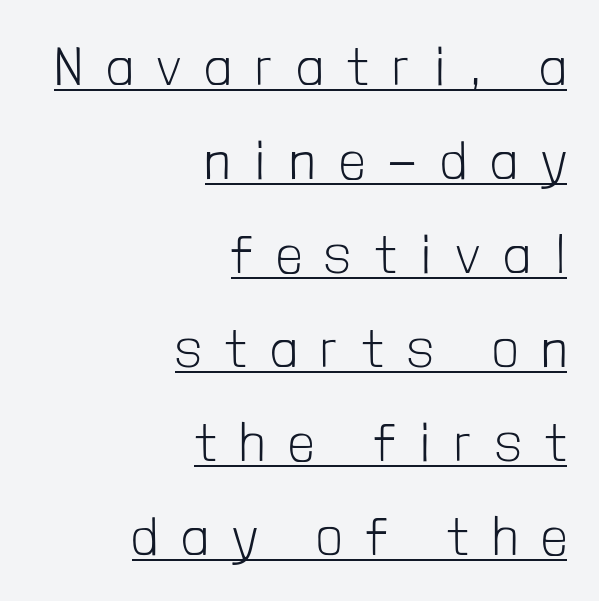
{"serif": "no", "italic": "no", "bold": "no", "weight": "light", "width": "condensed", "stroke_contrast": "low", "x_height": "medium", "monospaced": "no", "underline": "yes", "align": "right", "line_spacing_ratio": 1.74, "letter_spacing": "wide", "letter_spacing_em": 0.46, "glyph_px": 54}
